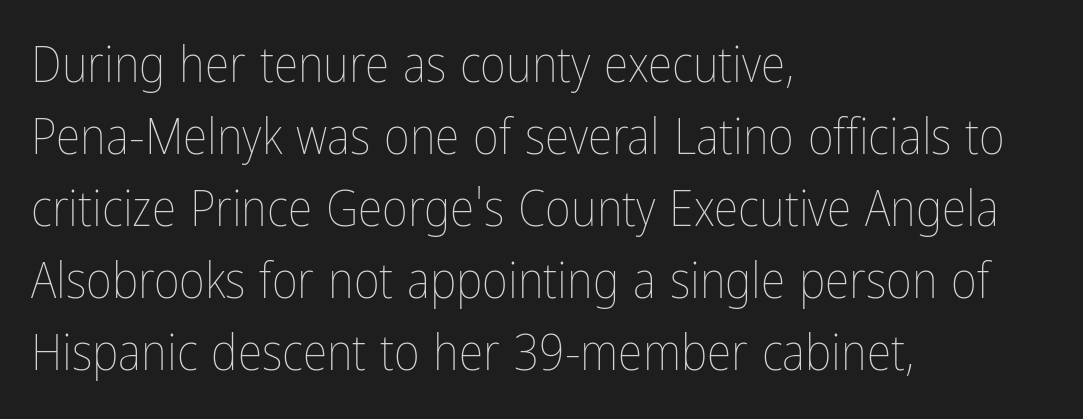
{"italic": "no", "bold": "no", "weight": "thin", "width": "condensed", "stroke_contrast": "low", "x_height": "medium", "monospaced": "no", "underline": "no", "align": "left", "line_spacing": "normal", "line_spacing_ratio": 1.44, "letter_spacing": "normal", "letter_spacing_em": 0.0, "glyph_px": 50}
